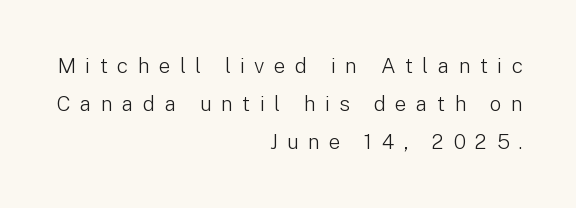
{"italic": "no", "bold": "no", "underline": "no", "align": "right", "line_spacing_ratio": 1.82, "letter_spacing": "wide", "letter_spacing_em": 0.44, "glyph_px": 21}
